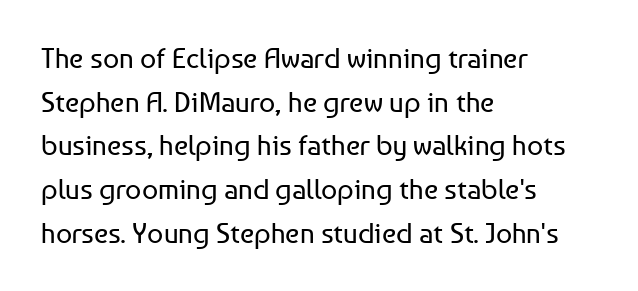
The horizontal fit of the characters is conventional and even. Is the block centered? No — it sits flush against the left margin. Do the letters lean? They stand straight. Honestly, the row spacing looks completely unremarkable. Just letters on the line, the space beneath them empty. These glyphs show unthickened strokes, regular width or finer.
